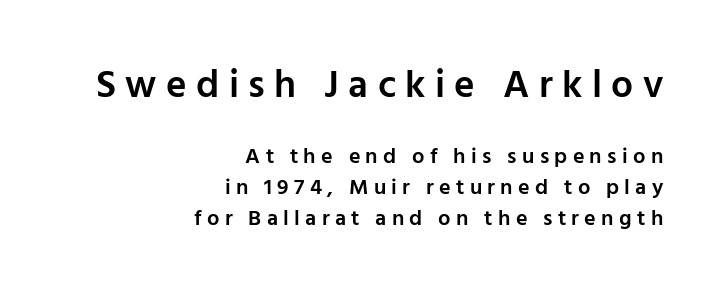
The image shows 39 px semibold sans-serif type, upright; set right-aligned, normal line spacing (1.39x), unusually wide letter spacing (+0.24 em), not underlined; the first (top) block is 1.77x larger; low stroke contrast and a medium x-height.
